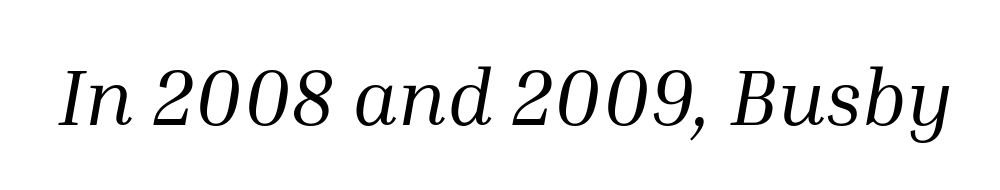
The image shows 79 px regular-weight serif type, italic (leaning right); set normal letter spacing, not underlined; medium stroke contrast and a medium x-height.
